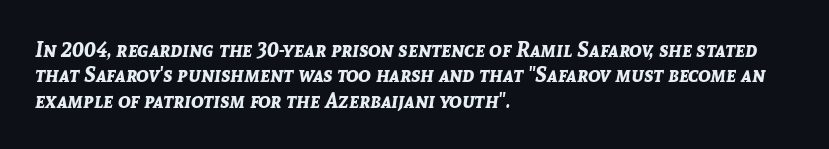
The image shows 21 px bold type, italic (leaning right); set left-aligned, line spacing 1.21x, normal letter spacing, not underlined.
